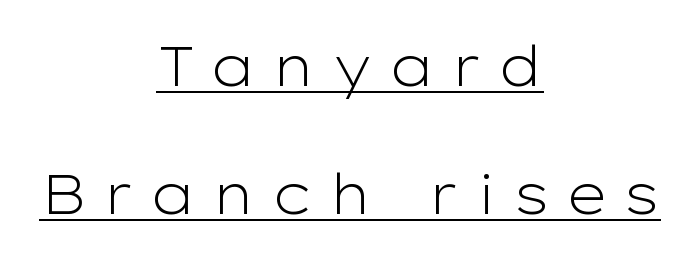
The image shows 55 px light, wide sans-serif type, upright; set centered, loose line spacing (2.33x), unusually wide letter spacing (+0.28 em), underlined; low stroke contrast and a medium x-height.
